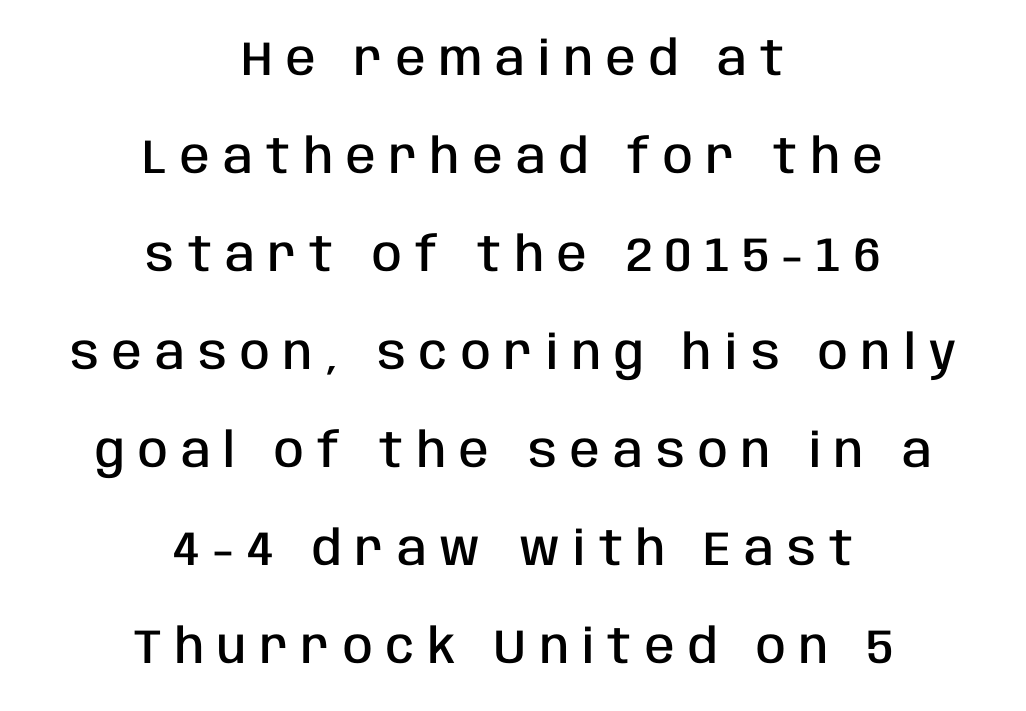
Looks like regular typesetting: each glyph gets only the width it needs. Stroke terminals: plain, sans-serif. Look at the tracking — it's clearly loosened, letters drifting apart. Notice the wide empty band between every row — that's loose leading. Summary of weight: moderately heavy, a semibold. The whitespace from short lines is split evenly between both sides.
